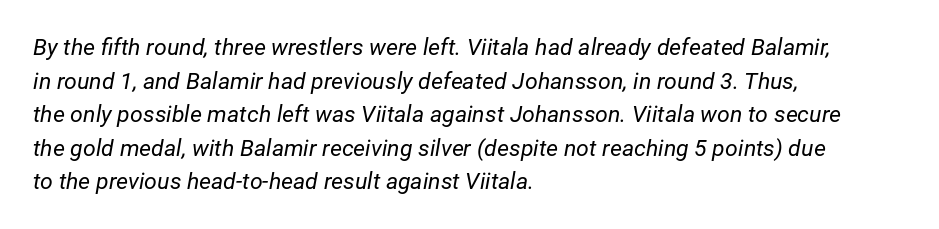
The image shows 23 px text type, italic (leaning right); set left-aligned, normal line spacing (1.46x), normal letter spacing, not underlined.
